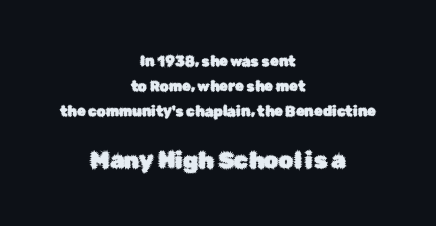
{"italic": "no", "underline": "no", "align": "center", "line_spacing_ratio": 1.79, "letter_spacing": "normal", "letter_spacing_em": 0.0, "larger_block": "second", "size_ratio": 1.64, "glyph_px": 23}
